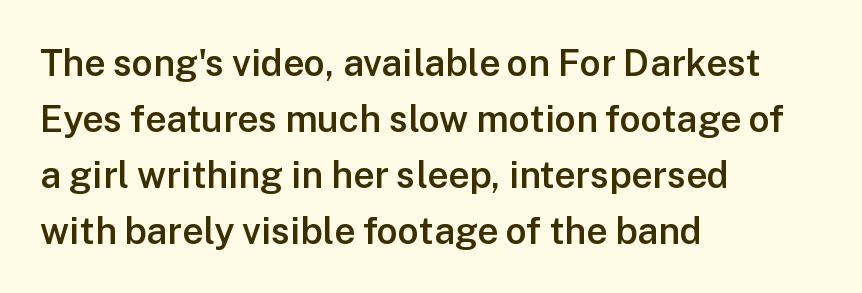
{"serif": "no", "italic": "no", "bold": "semi", "weight": "semibold", "width": "normal", "stroke_contrast": "low", "x_height": "medium", "monospaced": "no", "underline": "no", "align": "left", "line_spacing": "normal", "line_spacing_ratio": 1.51, "letter_spacing": "normal", "letter_spacing_em": 0.0, "glyph_px": 37}
